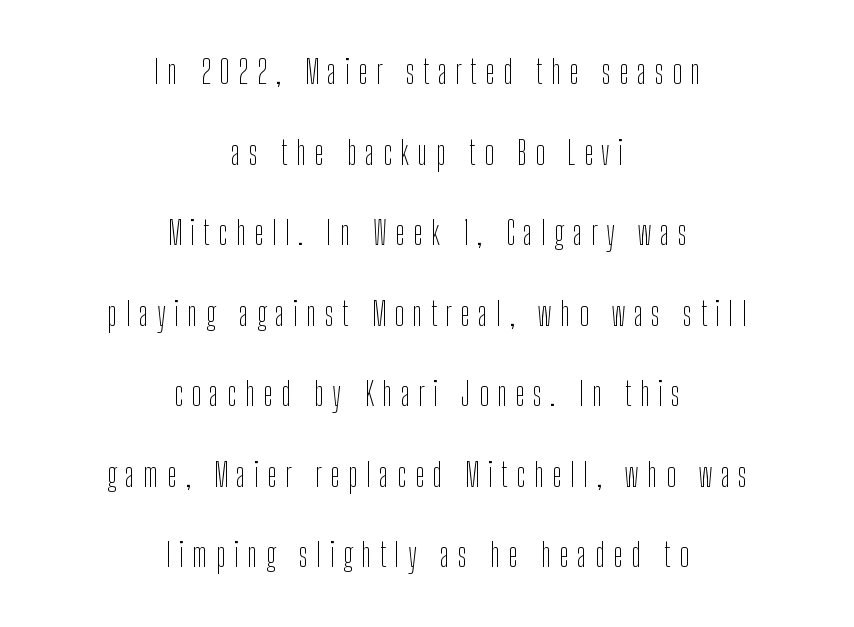
{"serif": "no", "italic": "no", "bold": "no", "weight": "thin", "width": "condensed", "stroke_contrast": "low", "x_height": "medium", "monospaced": "no", "underline": "no", "align": "center", "line_spacing": "loose", "line_spacing_ratio": 2.44, "letter_spacing": "wide", "letter_spacing_em": 0.25, "glyph_px": 33}
